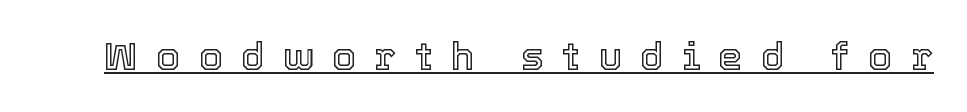
The image shows 39 px text type, upright; set unusually wide letter spacing (+0.46 em), underlined; a medium x-height.
